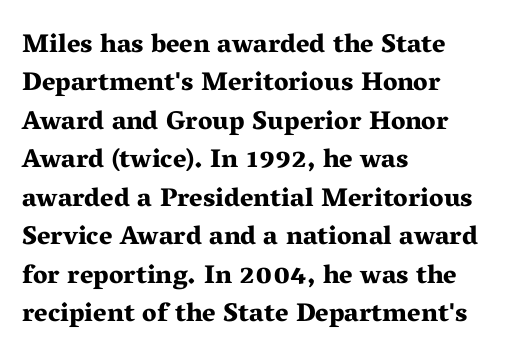
{"italic": "no", "bold": "yes", "underline": "no", "align": "left", "line_spacing": "normal", "line_spacing_ratio": 1.48, "letter_spacing": "normal", "letter_spacing_em": 0.0, "glyph_px": 26}
